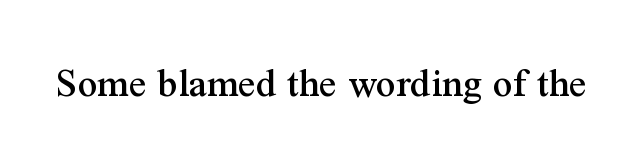
The image shows 43 px serif type, upright; set normal letter spacing, not underlined; medium stroke contrast and a medium x-height.
